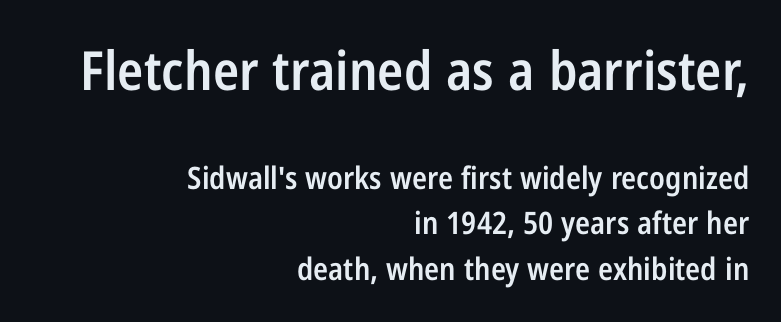
{"serif": "no", "italic": "no", "bold": "semi", "weight": "semibold", "width": "condensed", "stroke_contrast": "low", "x_height": "medium", "monospaced": "no", "underline": "no", "align": "right", "line_spacing": "normal", "line_spacing_ratio": 1.47, "letter_spacing": "normal", "letter_spacing_em": 0.0, "larger_block": "first", "size_ratio": 1.74, "glyph_px": 54}
